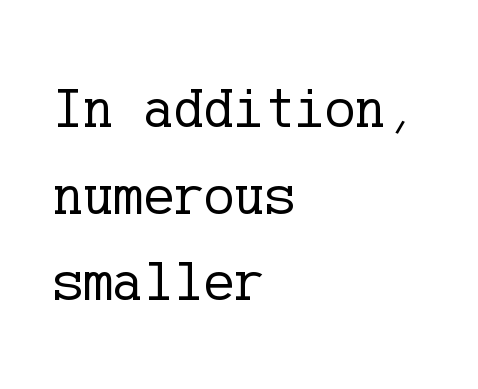
A quiet, ordinary-to-light weight characterises the typeface. These lines stack with their left ends in a neat column. Descenders are the only things crossing below the line. No italicization has been applied; the sample stays upright.
